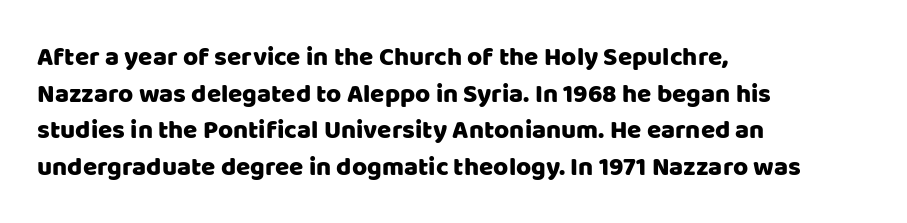
Q: Is the text italic (slanted)? A: No, it is upright.
Q: Is the text underlined? A: No.
Q: How is the paragraph aligned? A: Left-aligned.
Q: Is the spacing between letters normal or unusually wide? A: Normal.
Q: Is the spacing between lines tight, normal or loose? A: Normal.
